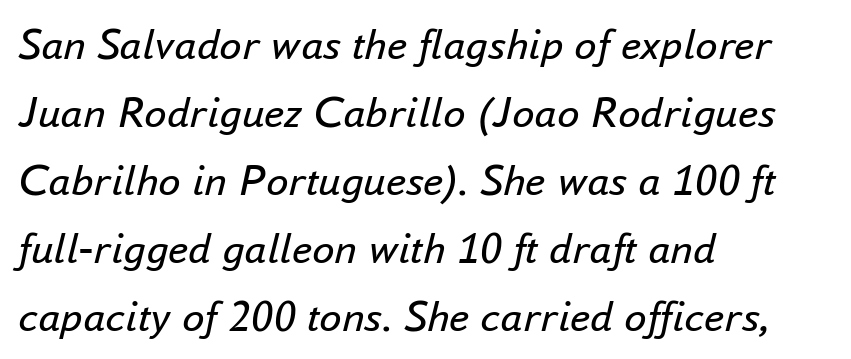
The image shows 45 px regular-weight type, italic (leaning right); set left-aligned, normal line spacing (1.51x), normal letter spacing, not underlined; low stroke contrast and a small x-height.
